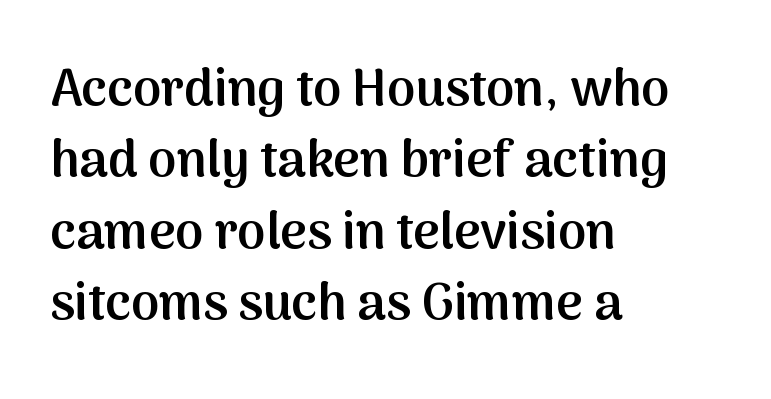
Q: Is the text bold? A: Semi-bold.
Q: Is the text italic (slanted)? A: No, it is upright.
Q: Is the typeface a serif or a sans-serif typeface? A: Sans-serif.
Q: Is the text underlined? A: No.
Q: How is the paragraph aligned? A: Left-aligned.
Q: Is the spacing between letters normal or unusually wide? A: Normal.
Q: Is the spacing between lines tight, normal or loose? A: Normal.
Q: Width (condensed, normal, or wide)? A: Normal.
Q: Stroke contrast? A: Medium.
Q: x-height? A: Medium.
Q: Monospaced? A: No.
